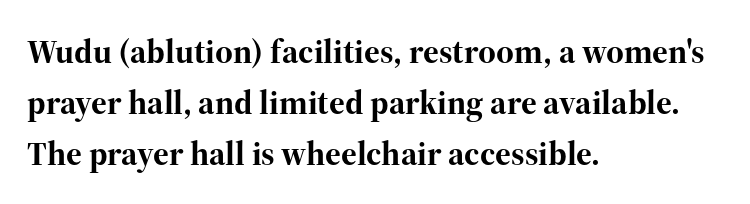
Does the type have serifs? Yes, each stem ends in a small foot. In terms of posture, this sample is upright. Pretty heavy lettering here — definitely bold. The foot of each line stays bare and open.
